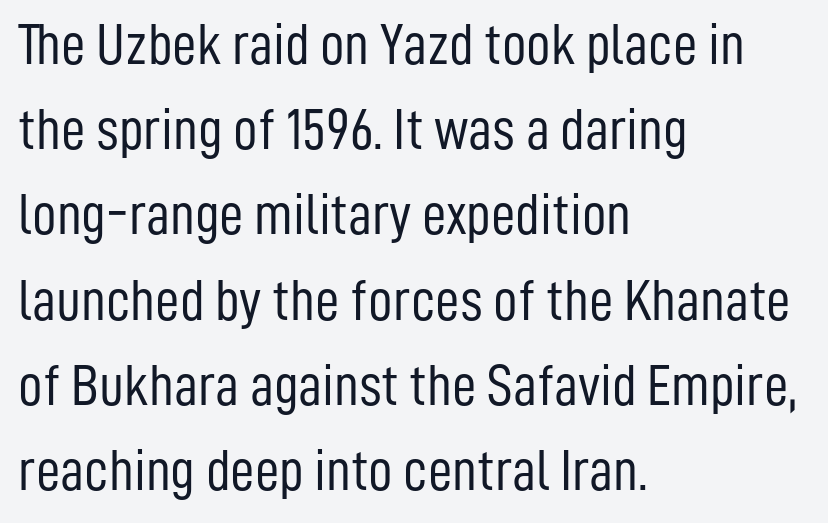
{"serif": "no", "italic": "no", "bold": "no", "weight": "light", "width": "condensed", "stroke_contrast": "low", "x_height": "medium", "monospaced": "no", "underline": "no", "align": "left", "line_spacing": "normal", "line_spacing_ratio": 1.42, "letter_spacing": "normal", "letter_spacing_em": 0.0, "glyph_px": 60}
